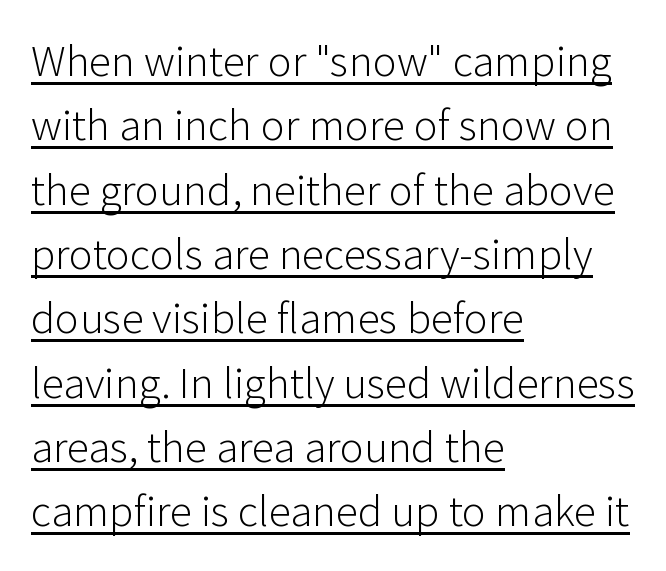
Q: Is the text bold? A: No.
Q: Is the text italic (slanted)? A: No, it is upright.
Q: Is the typeface a serif or a sans-serif typeface? A: Sans-serif.
Q: Is the text underlined? A: Yes.
Q: How is the paragraph aligned? A: Left-aligned.
Q: Is the spacing between letters normal or unusually wide? A: Normal.
Q: Is the spacing between lines tight, normal or loose? A: Normal.
Q: Width (condensed, normal, or wide)? A: Normal.
Q: Stroke contrast? A: Low.
Q: x-height? A: Medium.
Q: Monospaced? A: No.
